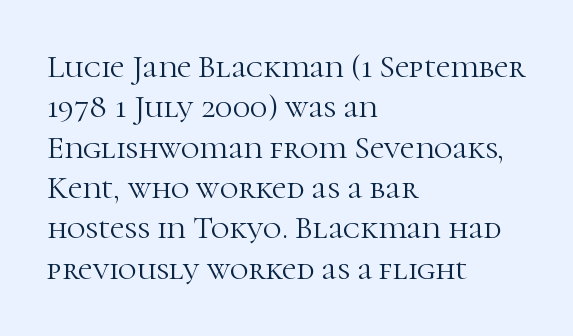
{"serif": "yes", "italic": "no", "bold": "no", "weight": "light", "width": "normal", "stroke_contrast": "high", "x_height": "medium", "monospaced": "no", "underline": "no", "align": "left", "line_spacing": "normal", "line_spacing_ratio": 1.26, "letter_spacing": "normal", "letter_spacing_em": 0.0, "glyph_px": 32}
